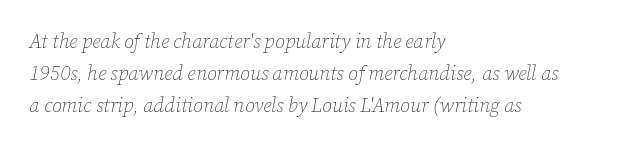
Visually the block forms a straight wall on the left and a jagged coastline on the right. Weight: regular or lighter. The space beneath each line is pristine and unruled. A normal amount of white space separates one row of letters from the next. This sample uses plain, unmodified letter spacing.
